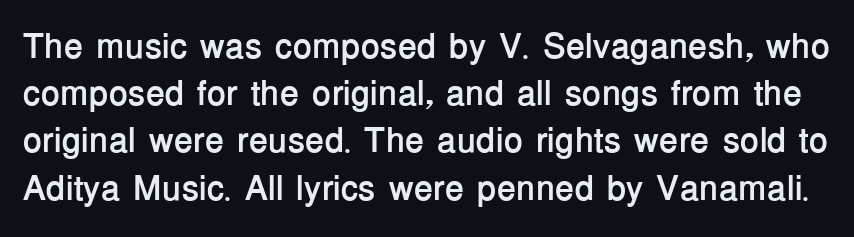
Q: Is the text bold? A: Yes.
Q: Is the text italic (slanted)? A: No, it is upright.
Q: Is the typeface a serif or a sans-serif typeface? A: Sans-serif.
Q: Is the text underlined? A: No.
Q: Is the spacing between letters normal or unusually wide? A: Normal.
Q: Is the spacing between lines tight, normal or loose? A: Normal.
Q: Width (condensed, normal, or wide)? A: Normal.
Q: Stroke contrast? A: Low.
Q: x-height? A: Medium.
Q: Monospaced? A: No.
